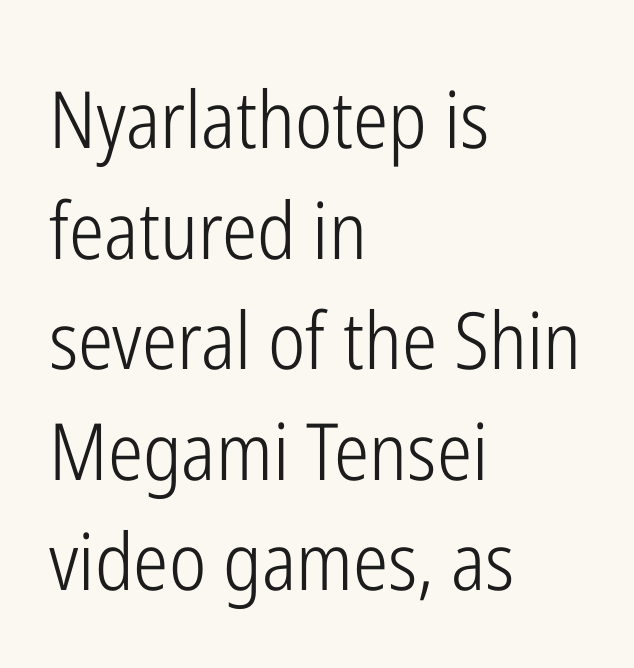
I'd call this a sans setting — the letters go barefoot. The space beneath each line is pristine and unruled. Look at the tracking — it's just the regular setting, nothing added. In terms of leading, this rendering sits right in the middle.
